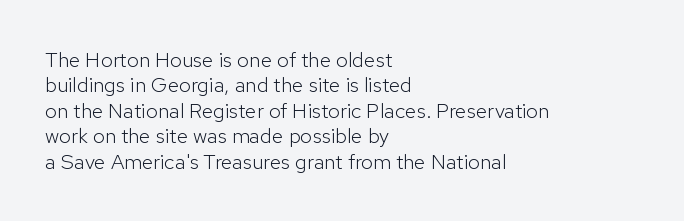
A bare baseline throughout the passage. Line beginnings align vertically; line endings do not. This sample uses plain, unmodified letter spacing. Posture: straight, roman, zero tilt. Is this a heavy cut? Hardly; it is regular or lighter.
